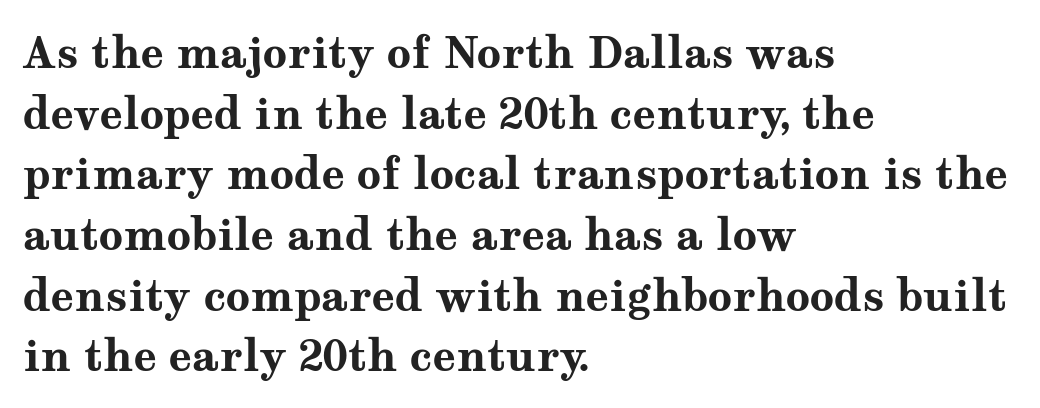
{"serif": "yes", "italic": "no", "bold": "yes", "weight": "bold", "width": "wide", "stroke_contrast": "medium", "x_height": "medium", "monospaced": "no", "underline": "no", "align": "left", "line_spacing": "normal", "line_spacing_ratio": 1.41, "letter_spacing": "normal", "letter_spacing_em": 0.0, "glyph_px": 43}
